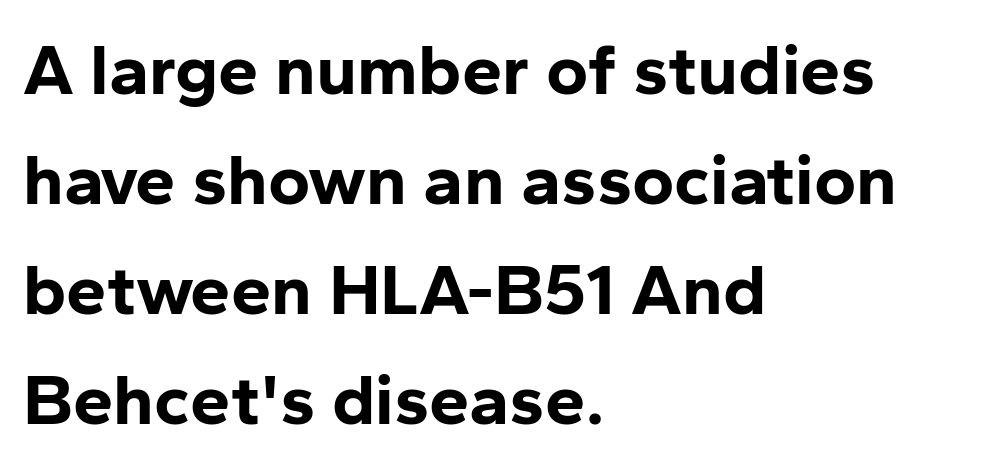
The typesetting leans heavy: a genuine bold. Underlining? Definitely not there. Each letter's strokes conclude bluntly, with no projecting serifs. The rendering uses natural spacing where letterforms have individual widths.
